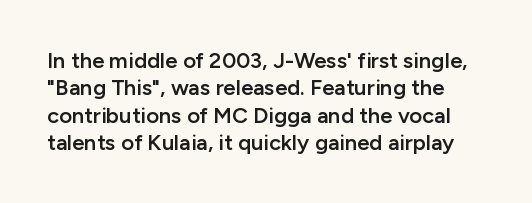
Q: Is the text bold? A: Semi-bold.
Q: Is the text italic (slanted)? A: No, it is upright.
Q: Is the text underlined? A: No.
Q: Is the spacing between letters normal or unusually wide? A: Normal.
